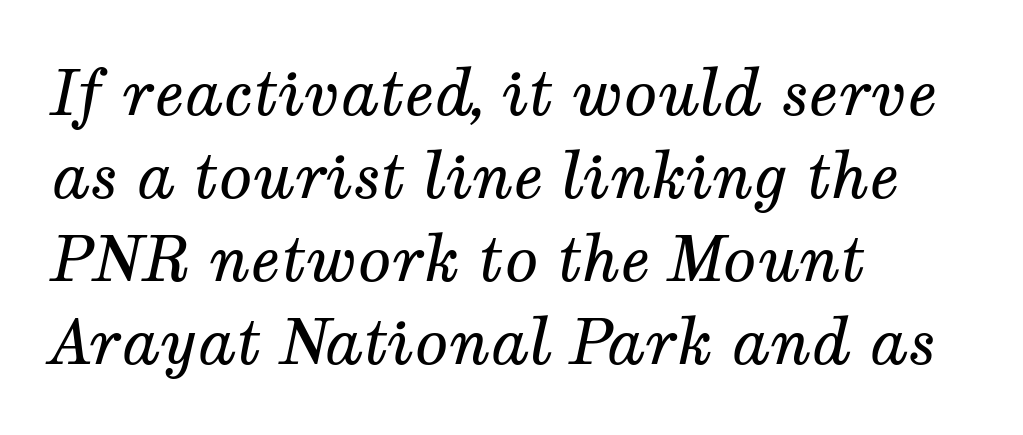
The cut favours lightness, reaching ordinary text weight at its darkest. These lines sit exactly where default settings would place them. A student would call this left alignment; a typographer would say flush left, rag right. A typesetter would label this face a serif.
